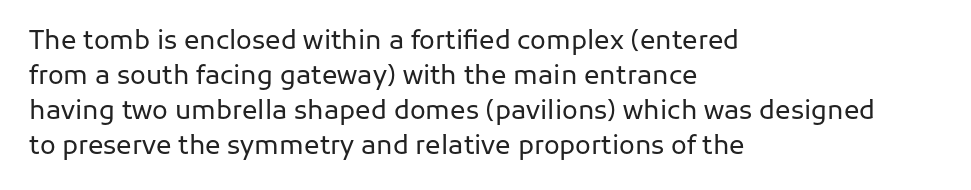
{"italic": "no", "bold": "no", "underline": "no", "align": "left", "line_spacing": "normal", "line_spacing_ratio": 1.34, "letter_spacing": "normal", "letter_spacing_em": 0.0, "glyph_px": 26}
